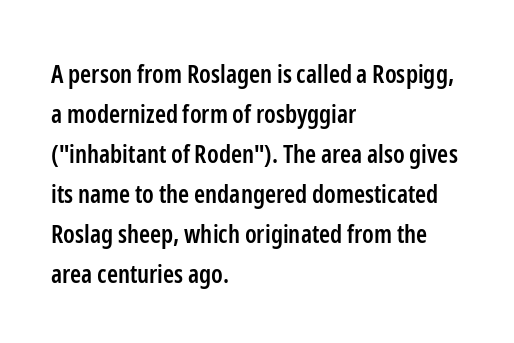
The image shows 25 px text type, upright; set left-aligned, normal line spacing (1.6x), normal letter spacing, not underlined.
